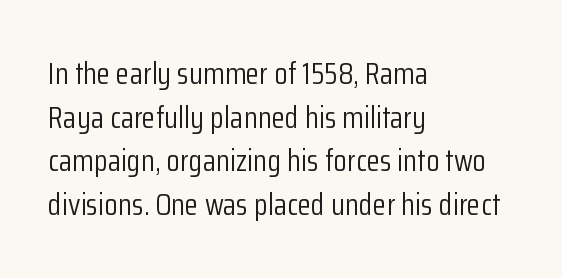
The image shows 31 px light, condensed sans-serif type, upright; set left-aligned, normal line spacing (1.41x), normal letter spacing, not underlined; low stroke contrast and a medium x-height.
